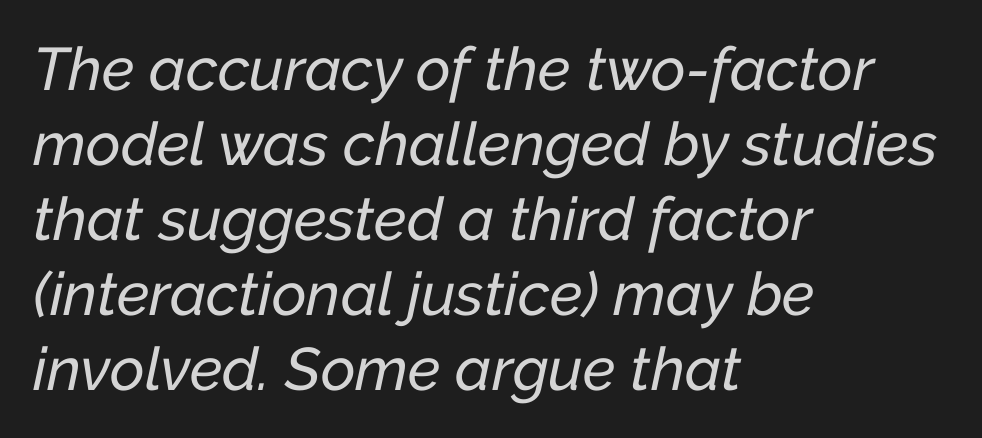
Has an underline been added? It has not. Does the leading feel generous? No, just average. The letters advance in unequal steps, a hallmark of proportional type. Observe the lean: these are italic letterforms. Teacher's note: observe the even left margin — that is flush-left alignment.
